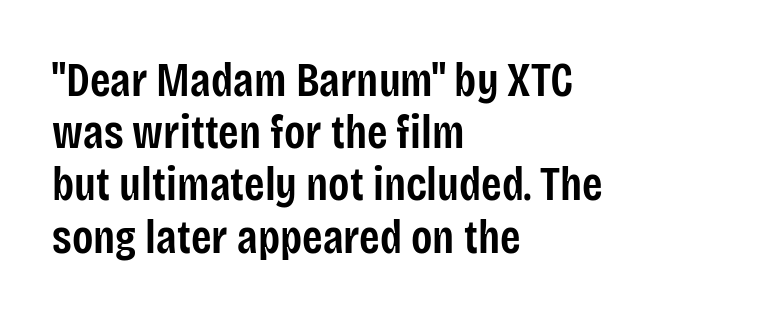
How are the letters spaced? Ordinarily, with no added tracking. Is the block centered? No — it sits flush against the left margin. Closely set lines give the paragraph a compact silhouette. Just letters on the line, the space beneath them empty. The typesetting leans somewhat heavy: a semibold.
